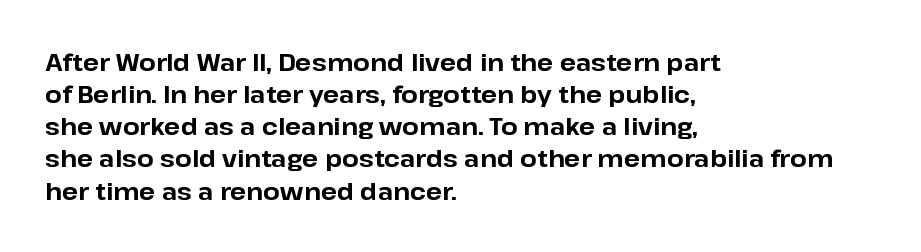
Q: Is the text bold? A: Yes.
Q: Is the text italic (slanted)? A: No, it is upright.
Q: Is the text underlined? A: No.
Q: How is the paragraph aligned? A: Left-aligned.
Q: Is the spacing between letters normal or unusually wide? A: Normal.
Q: Is the spacing between lines tight, normal or loose? A: Normal.
